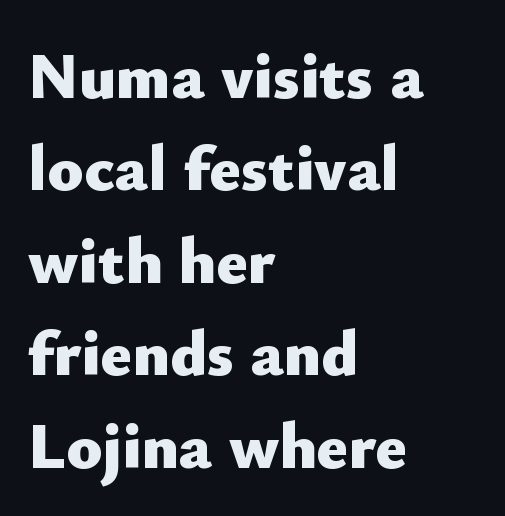
The image shows 66 px heavy sans-serif type, upright; set left-aligned, normal line spacing (1.4x), normal letter spacing, not underlined; low stroke contrast and a small x-height.
